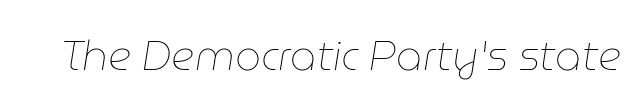
Q: Is the text bold? A: No.
Q: Is the text italic (slanted)? A: Yes, it leans right by about 9 degrees.
Q: Is the text underlined? A: No.
Q: Is the spacing between letters normal or unusually wide? A: Normal.
Q: Width (condensed, normal, or wide)? A: Normal.
Q: Stroke contrast? A: Low.
Q: x-height? A: Medium.
Q: Monospaced? A: No.
